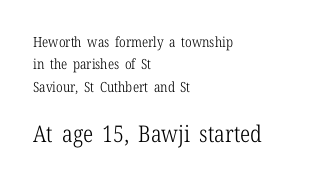
{"italic": "no", "bold": "no", "underline": "no", "align": "left", "line_spacing": "normal", "line_spacing_ratio": 1.6, "letter_spacing": "normal", "letter_spacing_em": 0.0, "larger_block": "second", "size_ratio": 1.64, "glyph_px": 23}
